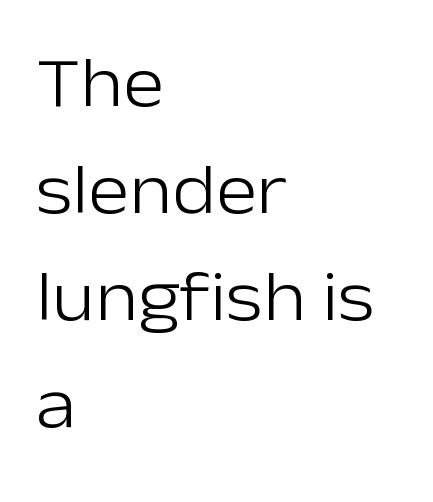
{"serif": "no", "italic": "no", "bold": "no", "weight": "light", "width": "normal", "stroke_contrast": "low", "x_height": "medium", "monospaced": "no", "underline": "no", "align": "left", "line_spacing": "normal", "line_spacing_ratio": 1.53, "letter_spacing": "normal", "letter_spacing_em": 0.0, "glyph_px": 70}
